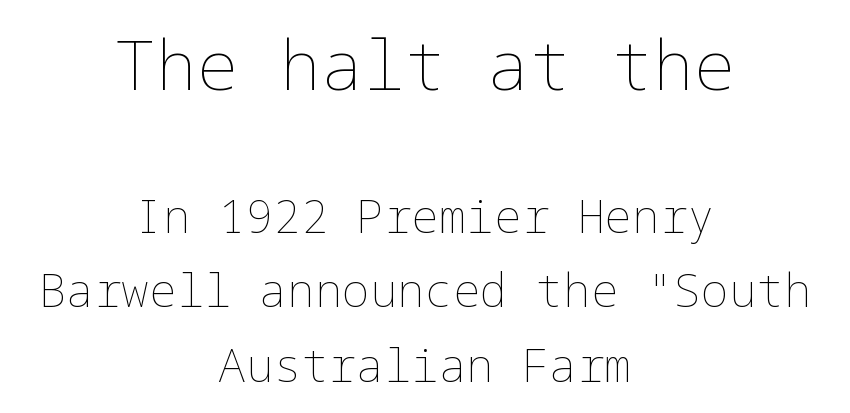
{"italic": "no", "bold": "no", "weight": "thin", "width": "normal", "stroke_contrast": "low", "x_height": "medium", "underline": "no", "align": "center", "line_spacing": "normal", "line_spacing_ratio": 1.62, "letter_spacing": "normal", "letter_spacing_em": 0.0, "larger_block": "first", "size_ratio": 1.5, "glyph_px": 69}
